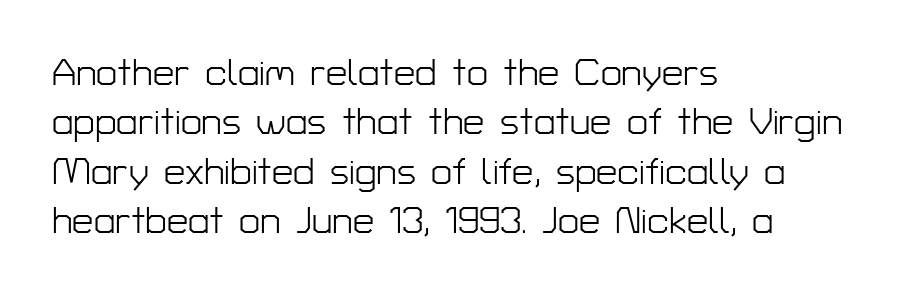
The vertical gap from one line to the next is medium. This reads as an unemphasized weight, regular at the heaviest. Is this a fixed-width face? No — the glyphs have proportional, varying widths. These lines keep a tight, regular rhythm from letter to letter. Does the type have serifs? No, each stem ends abruptly.
